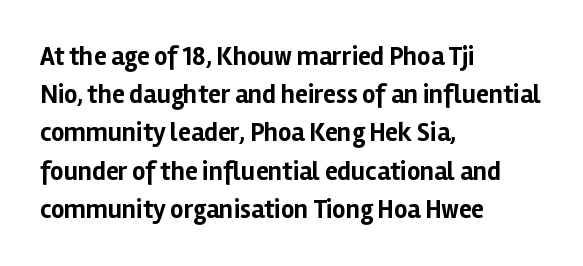
The image shows 26 px bold type, upright; set left-aligned, normal line spacing (1.47x), normal letter spacing, not underlined.
